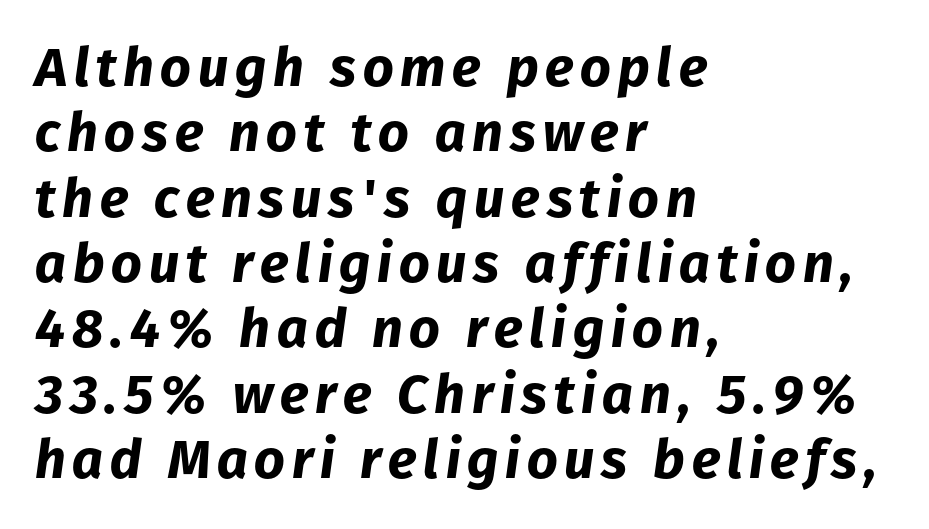
Reading down the block, your eye returns to a fixed left position each line. Letters rest on an invisible, unmarked baseline. The rendering uses natural spacing where letterforms have individual widths. In terms of weight, the rendering is a true, heavy bold. Yep, that's italic — everything's leaning.
